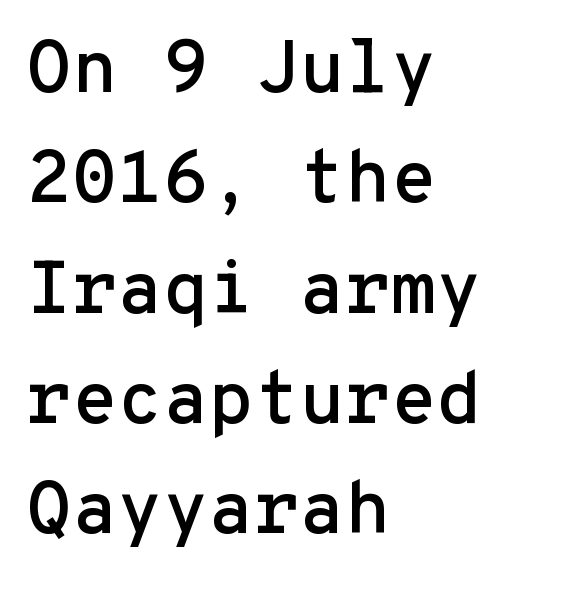
Q: Is the text italic (slanted)? A: No, it is upright.
Q: Is the typeface a serif or a sans-serif typeface? A: Sans-serif.
Q: Is the text underlined? A: No.
Q: How is the paragraph aligned? A: Left-aligned.
Q: Is the spacing between letters normal or unusually wide? A: Normal.
Q: Is the spacing between lines tight, normal or loose? A: Normal.
Q: Width (condensed, normal, or wide)? A: Normal.
Q: Stroke contrast? A: Low.
Q: x-height? A: Medium.
Q: Monospaced? A: Yes.
